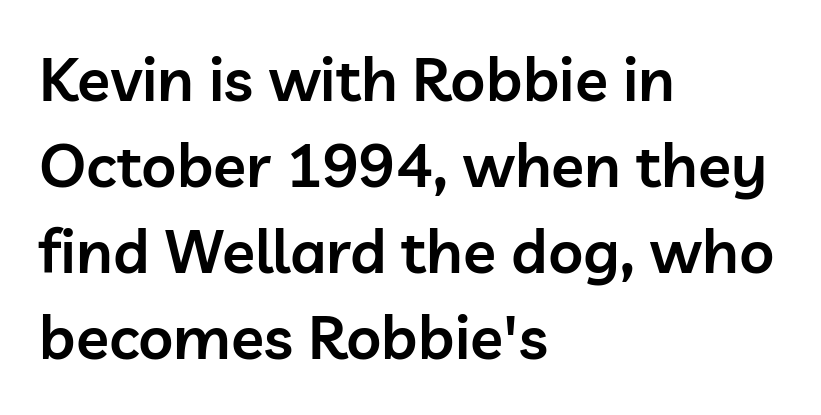
Q: Is the text bold? A: Semi-bold.
Q: Is the text italic (slanted)? A: No, it is upright.
Q: Is the typeface a serif or a sans-serif typeface? A: Sans-serif.
Q: Is the text underlined? A: No.
Q: How is the paragraph aligned? A: Left-aligned.
Q: Is the spacing between letters normal or unusually wide? A: Normal.
Q: Is the spacing between lines tight, normal or loose? A: Normal.
Q: Width (condensed, normal, or wide)? A: Normal.
Q: Stroke contrast? A: Low.
Q: x-height? A: Medium.
Q: Monospaced? A: No.
